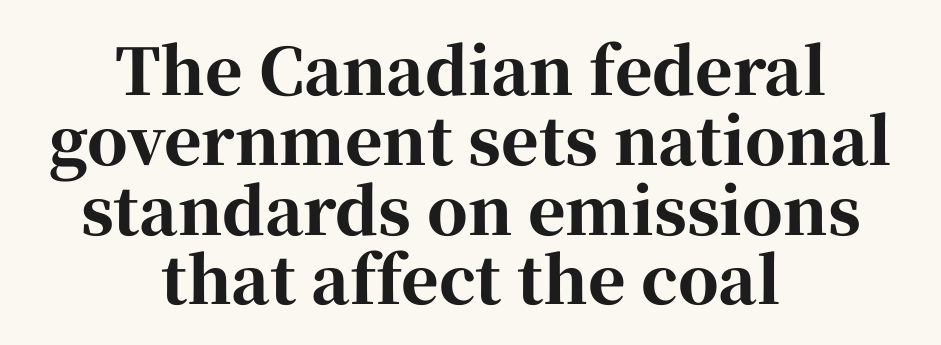
Q: Is the text bold? A: Yes.
Q: Is the text italic (slanted)? A: No, it is upright.
Q: Is the typeface a serif or a sans-serif typeface? A: Serif.
Q: Is the text underlined? A: No.
Q: How is the paragraph aligned? A: Centered.
Q: Is the spacing between letters normal or unusually wide? A: Normal.
Q: Is the spacing between lines tight, normal or loose? A: Tight.
Q: Width (condensed, normal, or wide)? A: Normal.
Q: Stroke contrast? A: High.
Q: x-height? A: Medium.
Q: Monospaced? A: No.
